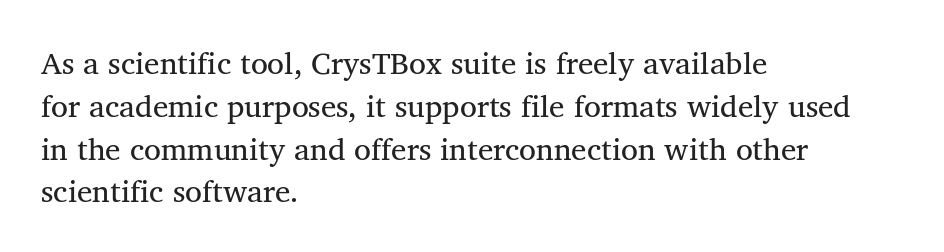
The image shows 31 px regular-weight serif type, upright; set left-aligned, normal line spacing (1.38x), normal letter spacing, not underlined; medium stroke contrast and a medium x-height.
